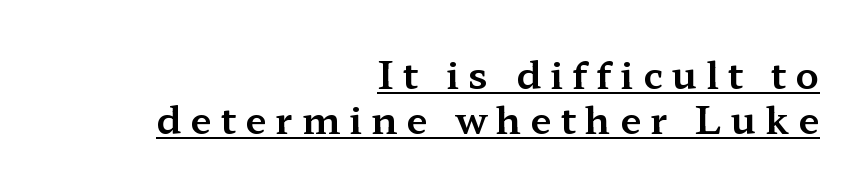
The image shows 38 px wide serif type, upright; set right-aligned, line spacing 1.19x, unusually wide letter spacing (+0.24 em), underlined; medium stroke contrast and a medium x-height.
